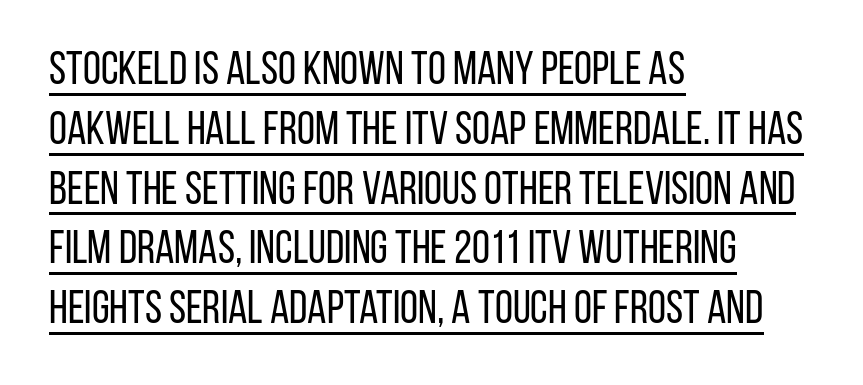
Q: Is the text bold? A: No.
Q: Is the text italic (slanted)? A: No, it is upright.
Q: Is the typeface a serif or a sans-serif typeface? A: Sans-serif.
Q: Is the text underlined? A: Yes.
Q: How is the paragraph aligned? A: Left-aligned.
Q: Is the spacing between letters normal or unusually wide? A: Normal.
Q: Is the spacing between lines tight, normal or loose? A: Normal.
Q: Width (condensed, normal, or wide)? A: Condensed.
Q: Stroke contrast? A: Low.
Q: x-height? A: Large.
Q: Monospaced? A: No.
